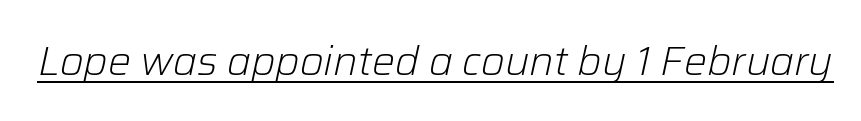
Q: Is the text bold? A: No.
Q: Is the text italic (slanted)? A: Yes, it leans right by about 12 degrees.
Q: Is the text underlined? A: Yes.
Q: Is the spacing between letters normal or unusually wide? A: Normal.
Q: Width (condensed, normal, or wide)? A: Normal.
Q: Stroke contrast? A: Low.
Q: x-height? A: Medium.
Q: Monospaced? A: No.
